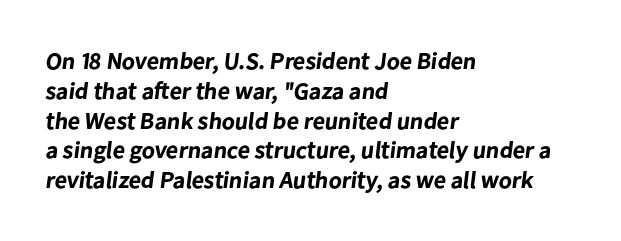
Q: Is the text bold? A: Yes.
Q: Is the text underlined? A: No.
Q: How is the paragraph aligned? A: Left-aligned.
Q: Is the spacing between letters normal or unusually wide? A: Normal.
